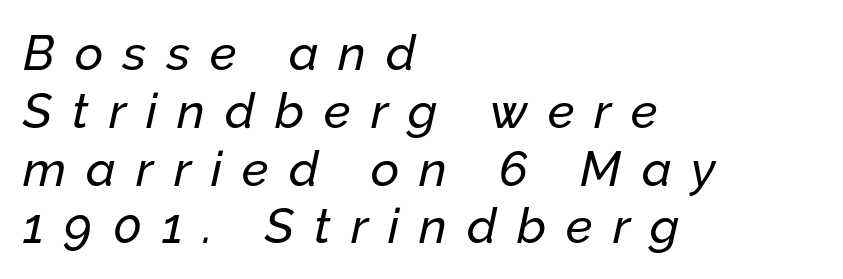
Here the designer chose a conventional face with non-uniform glyph widths. Does the lettering tilt? It does — this is italic. The foot of each line stays bare and open. What stands out about the letter spacing? Its width — letters are far apart.
